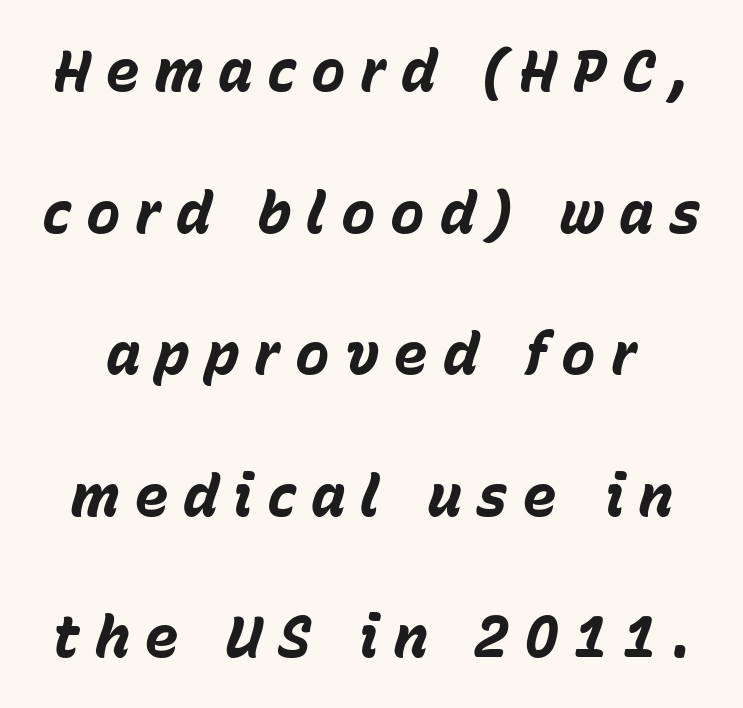
Pretty heavy lettering here — definitely bold. Spacing verdict: proportional, widths tailored to each character. Leading: increased. This is oblique type, the kind used for emphasis or titles. The rendering inserts visible extra space after every character. Words float on clear page, feet unadorned.
